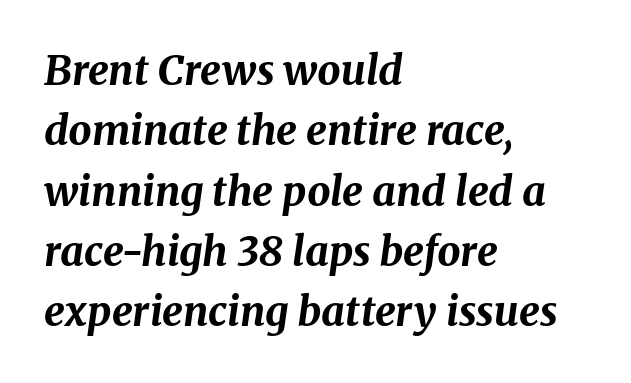
Varying glyph widths throughout — classic text-font behaviour. Look at the stroke-to-counter ratio: heavy, a bold. No extra tracking has been applied to these lines. The axis of the letterforms is tilted away from vertical. Beneath every word, the page is bare.
